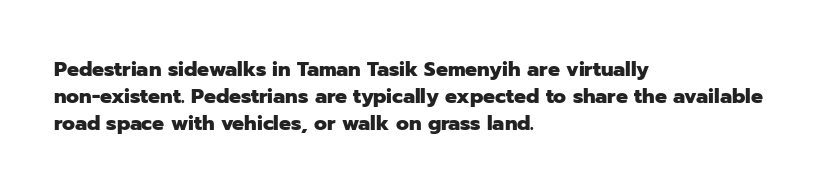
The image shows 20 px bold type, upright; set left-aligned, normal line spacing (1.34x), normal letter spacing, not underlined.
